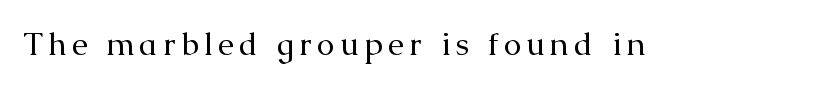
Q: Is the text bold? A: No.
Q: Is the text italic (slanted)? A: No, it is upright.
Q: Is the typeface a serif or a sans-serif typeface? A: Serif.
Q: Is the text underlined? A: No.
Q: Width (condensed, normal, or wide)? A: Normal.
Q: Stroke contrast? A: Medium.
Q: x-height? A: Medium.
Q: Monospaced? A: No.
